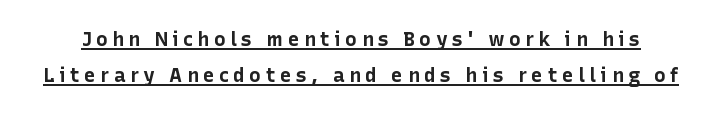
Students, note that the glyphs here are deliberately spaced far apart. Looks like someone drew a line under every word here. Every stem runs plumb, perpendicular to the baseline. Weight: bold.
